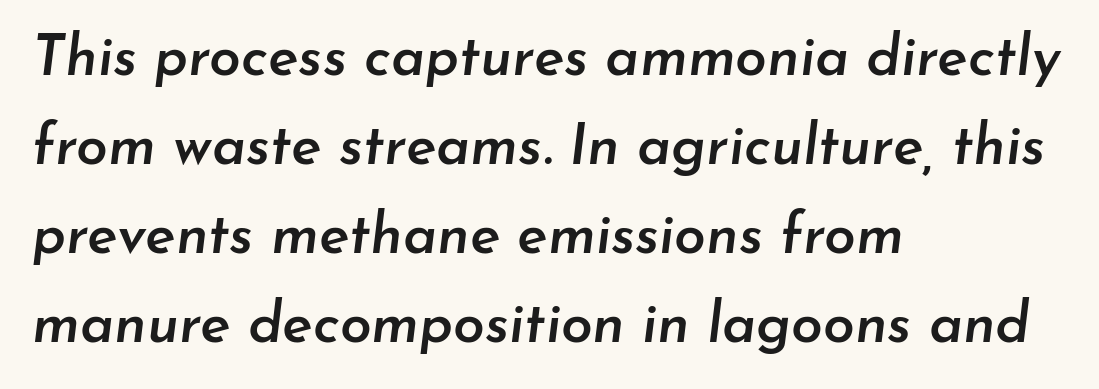
Regarding leading, the lines here are spaced in the standard way. Horizontally, the lines are justified to the leading edge only. Between one letter and the next there's only the usual sliver of space. Quick note: italic. Looks like regular typesetting: each glyph gets only the width it needs.
